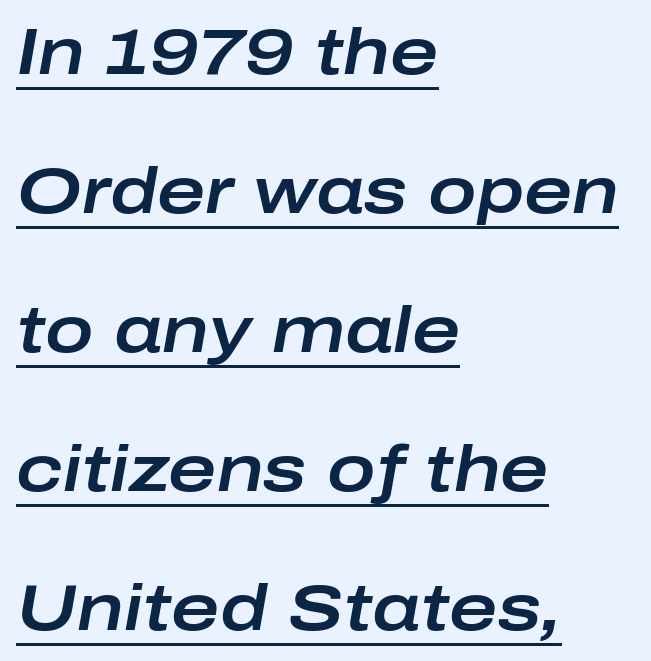
Q: Is the text italic (slanted)? A: Yes, it leans right by about 10 degrees.
Q: Is the text underlined? A: Yes.
Q: How is the paragraph aligned? A: Left-aligned.
Q: Is the spacing between letters normal or unusually wide? A: Normal.
Q: Is the spacing between lines tight, normal or loose? A: Loose.
Q: Width (condensed, normal, or wide)? A: Wide.
Q: Stroke contrast? A: Low.
Q: x-height? A: Medium.
Q: Monospaced? A: No.
